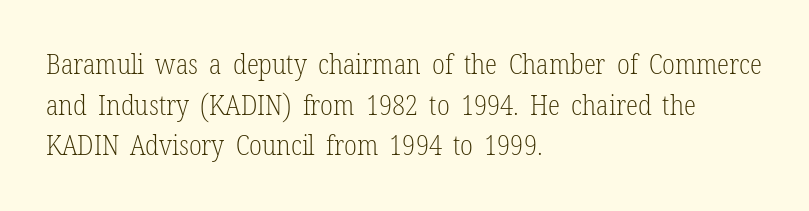
Q: Is the text bold? A: No.
Q: Is the text italic (slanted)? A: No, it is upright.
Q: Is the typeface a serif or a sans-serif typeface? A: Serif.
Q: Is the text underlined? A: No.
Q: How is the paragraph aligned? A: Left-aligned.
Q: Is the spacing between letters normal or unusually wide? A: Normal.
Q: Is the spacing between lines tight, normal or loose? A: Normal.
Q: Width (condensed, normal, or wide)? A: Condensed.
Q: Stroke contrast? A: Low.
Q: x-height? A: Medium.
Q: Monospaced? A: No.
